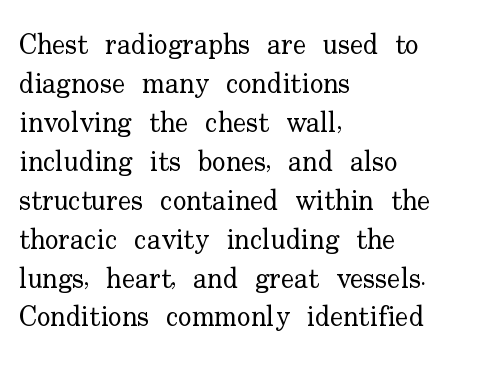
Q: Is the text bold? A: No.
Q: Is the text italic (slanted)? A: No, it is upright.
Q: Is the typeface a serif or a sans-serif typeface? A: Serif.
Q: Is the text underlined? A: No.
Q: How is the paragraph aligned? A: Left-aligned.
Q: Is the spacing between letters normal or unusually wide? A: Normal.
Q: Is the spacing between lines tight, normal or loose? A: Normal.
Q: Width (condensed, normal, or wide)? A: Normal.
Q: Stroke contrast? A: Low.
Q: x-height? A: Small.
Q: Monospaced? A: No.
